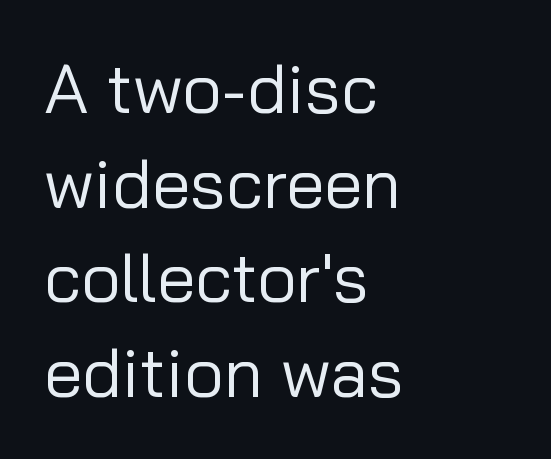
{"serif": "no", "italic": "no", "bold": "no", "weight": "regular", "width": "normal", "stroke_contrast": "low", "x_height": "medium", "monospaced": "no", "underline": "no", "align": "left", "line_spacing": "normal", "line_spacing_ratio": 1.37, "letter_spacing": "normal", "letter_spacing_em": 0.0, "glyph_px": 69}
